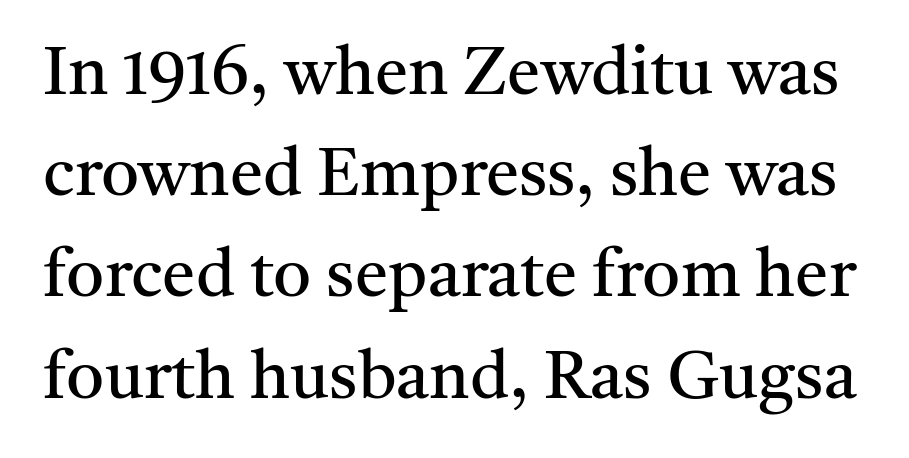
Q: Is the text bold? A: No.
Q: Is the text italic (slanted)? A: No, it is upright.
Q: Is the typeface a serif or a sans-serif typeface? A: Serif.
Q: Is the text underlined? A: No.
Q: Is the spacing between letters normal or unusually wide? A: Normal.
Q: Is the spacing between lines tight, normal or loose? A: Normal.
Q: Width (condensed, normal, or wide)? A: Normal.
Q: Stroke contrast? A: Medium.
Q: x-height? A: Medium.
Q: Monospaced? A: No.
